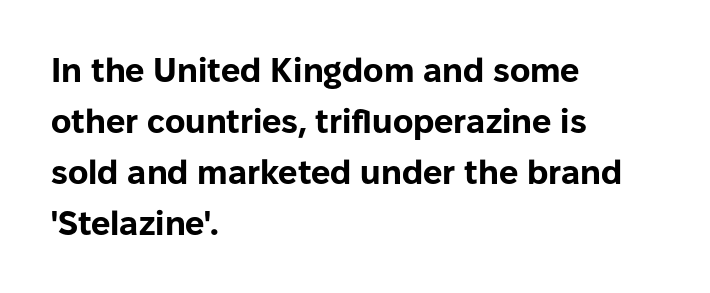
{"serif": "no", "italic": "no", "bold": "yes", "weight": "bold", "width": "normal", "stroke_contrast": "low", "x_height": "medium", "monospaced": "no", "underline": "no", "align": "left", "line_spacing": "normal", "line_spacing_ratio": 1.5, "letter_spacing": "normal", "letter_spacing_em": 0.0, "glyph_px": 34}
